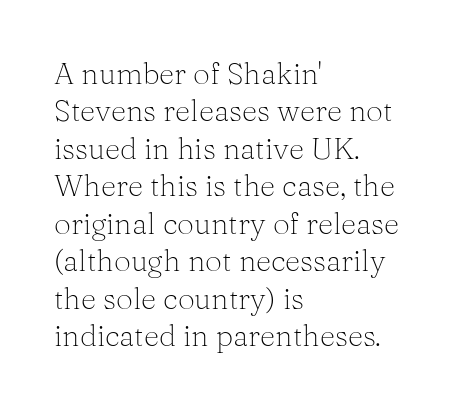
Q: Is the text bold? A: No.
Q: Is the text italic (slanted)? A: No, it is upright.
Q: Is the typeface a serif or a sans-serif typeface? A: Serif.
Q: Is the text underlined? A: No.
Q: How is the paragraph aligned? A: Left-aligned.
Q: Is the spacing between letters normal or unusually wide? A: Normal.
Q: Is the spacing between lines tight, normal or loose? A: Normal.
Q: Width (condensed, normal, or wide)? A: Normal.
Q: Stroke contrast? A: Medium.
Q: x-height? A: Medium.
Q: Monospaced? A: No.
